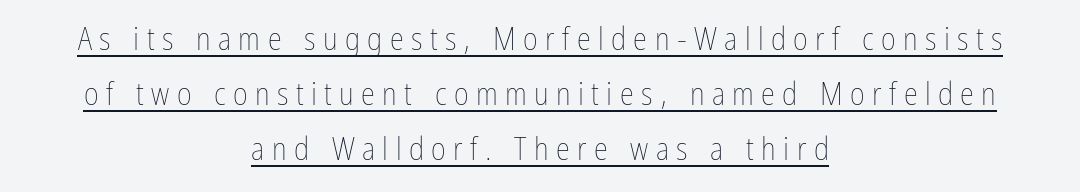
Q: Is the text bold? A: No.
Q: Is the text italic (slanted)? A: No, it is upright.
Q: Is the text underlined? A: Yes.
Q: How is the paragraph aligned? A: Centered.
Q: Is the spacing between letters normal or unusually wide? A: Unusually wide.
Q: Width (condensed, normal, or wide)? A: Condensed.
Q: Stroke contrast? A: Low.
Q: x-height? A: Medium.
Q: Monospaced? A: No.
